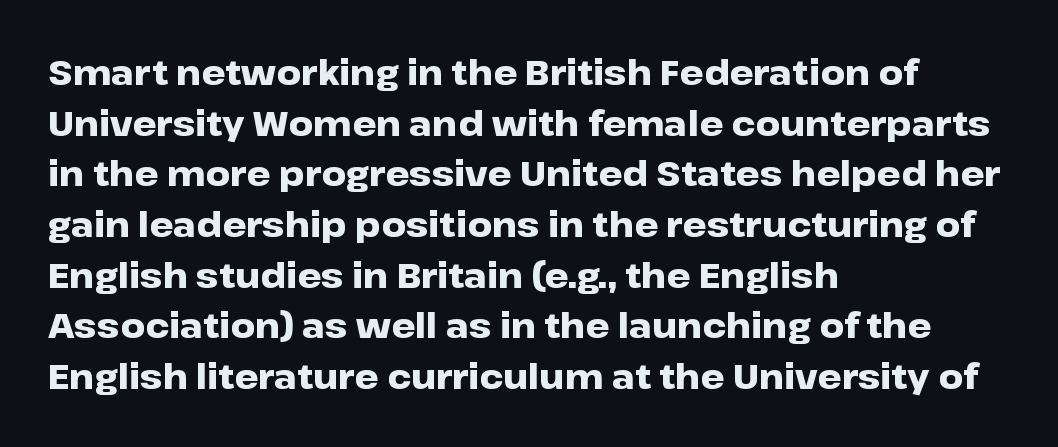
Tall strokes in this sample are plumb rather than angled. You could not count columns in this text — the font is proportionally spaced. Reading down the column, the eye jumps a familiar distance to each next line. This rendering leaves character spacing at its baseline value. A typesetter would label this face a sans. The ragged edge is on the right, which tells us the setting is flush left.
